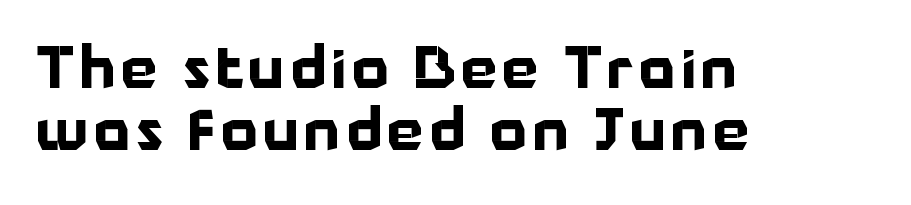
Descender tails drop into unmarked territory. Ascenders rise straight up at ninety degrees. Tightly led — the rows are bunched. Reading down the block, your eye returns to a fixed left position each line.
